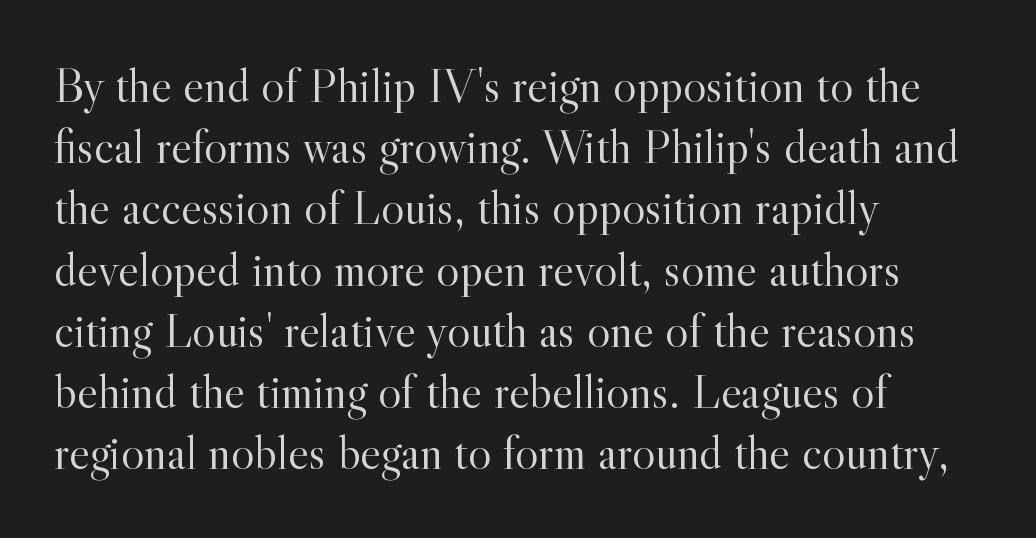
Stroke mass is kept to a normal reading level or below. This sample keeps an unexceptional amount of space between lines. A serif font was chosen for this passage. Letters rest on an invisible, unmarked baseline. The lines in this sample share a left origin and differ only in where they stop.
